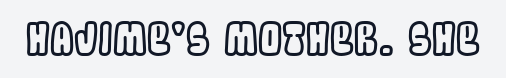
{"italic": "no", "width": "condensed", "x_height": "large", "monospaced": "no", "underline": "no", "letter_spacing": "normal", "letter_spacing_em": 0.0, "glyph_px": 43}
